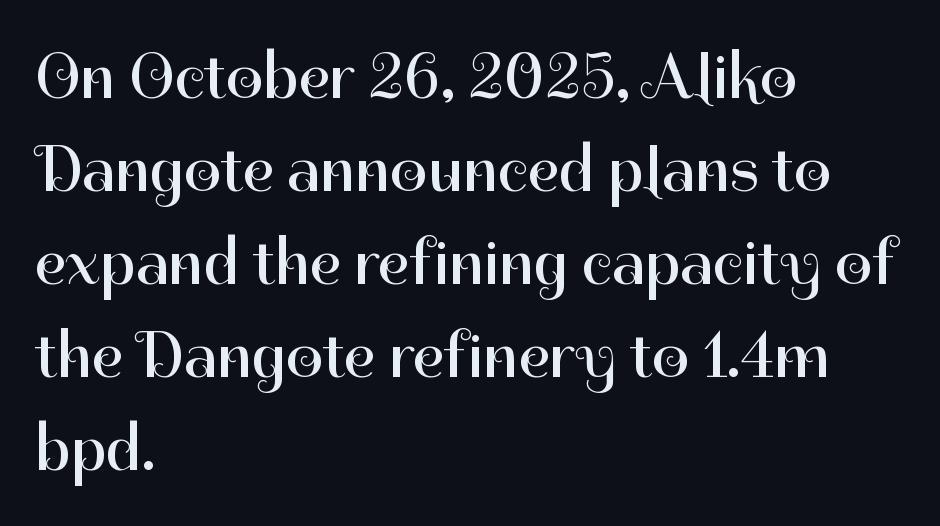
Q: Is the text bold? A: No.
Q: Is the text italic (slanted)? A: No, it is upright.
Q: Is the typeface a serif or a sans-serif typeface? A: Sans-serif.
Q: Is the text underlined? A: No.
Q: How is the paragraph aligned? A: Left-aligned.
Q: Is the spacing between letters normal or unusually wide? A: Normal.
Q: Is the spacing between lines tight, normal or loose? A: Normal.
Q: Width (condensed, normal, or wide)? A: Normal.
Q: Stroke contrast? A: High.
Q: x-height? A: Medium.
Q: Monospaced? A: No.
